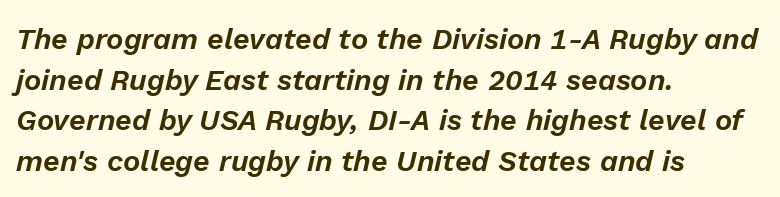
The image shows 29 px text type, italic (leaning right); set left-aligned, normal line spacing (1.4x), normal letter spacing, not underlined; low stroke contrast and a medium x-height.
